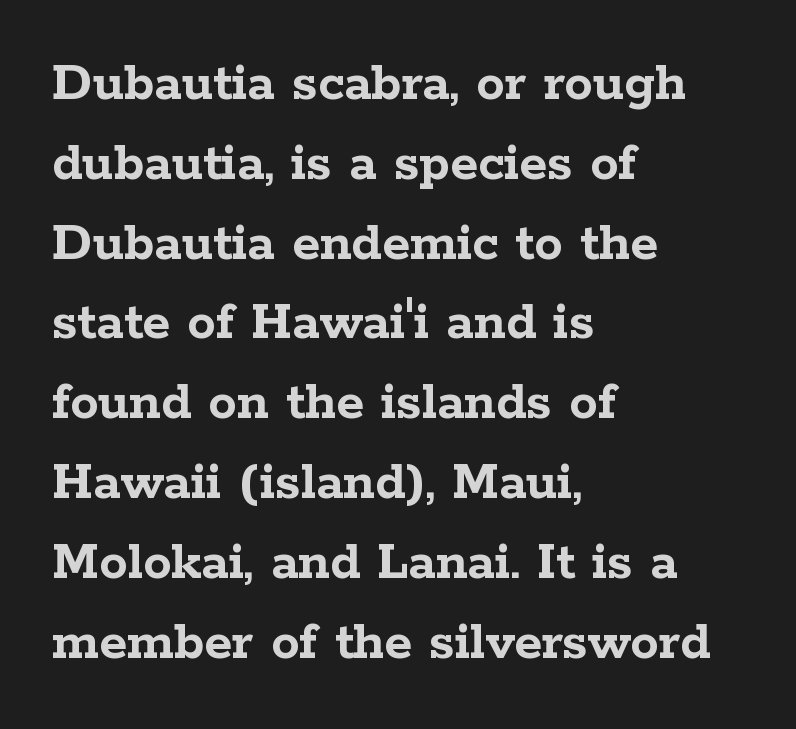
{"serif": "yes", "italic": "no", "bold": "yes", "weight": "semibold", "width": "wide", "stroke_contrast": "low", "x_height": "medium", "monospaced": "no", "underline": "no", "align": "left", "line_spacing": "normal", "line_spacing_ratio": 1.4, "letter_spacing": "normal", "letter_spacing_em": 0.0, "glyph_px": 57}
